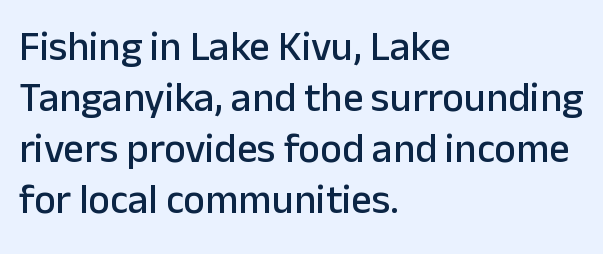
{"serif": "no", "italic": "no", "width": "normal", "stroke_contrast": "low", "x_height": "medium", "monospaced": "no", "underline": "no", "align": "left", "line_spacing_ratio": 1.24, "letter_spacing": "normal", "letter_spacing_em": 0.0, "glyph_px": 41}
